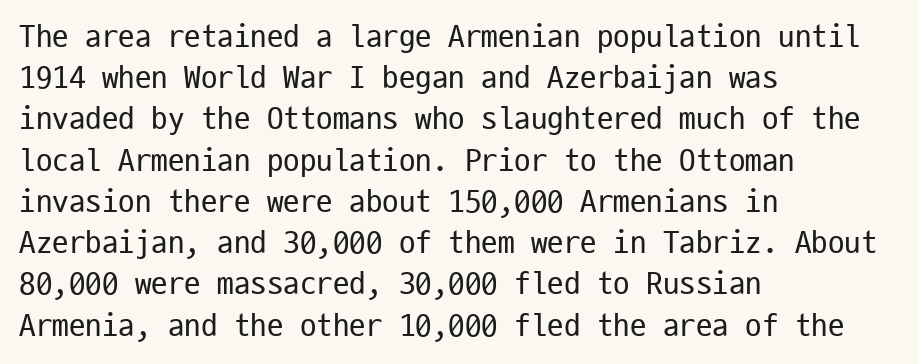
The lettering holds an erect, upright posture throughout. The gap between lines stays unmarked. Here the glyphs are tracked normally, forming tight word shapes. Layout note: lines flush left.
